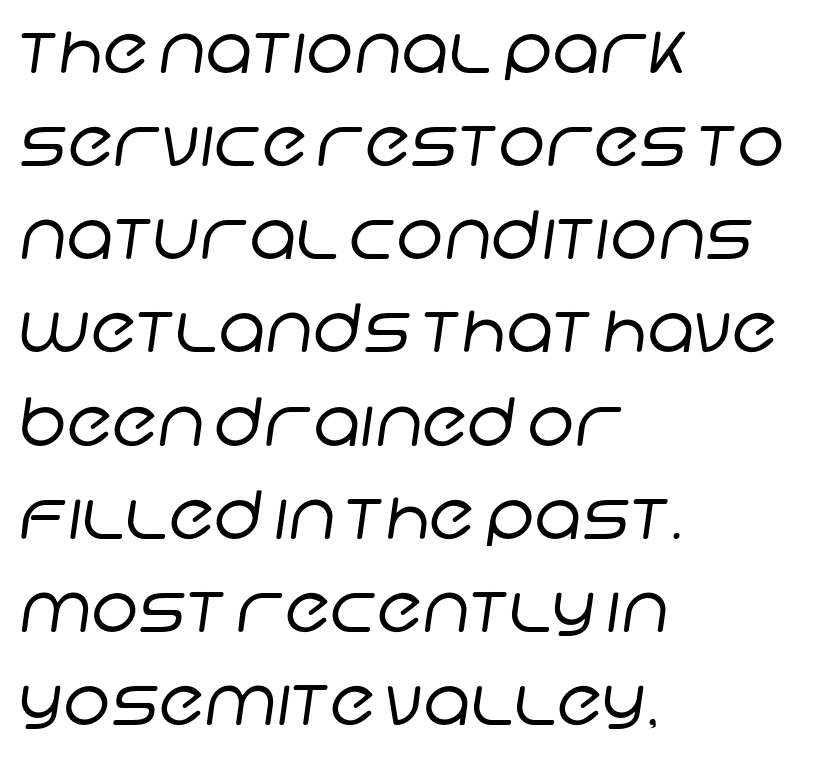
Q: Is the text bold? A: No.
Q: Is the typeface a serif or a sans-serif typeface? A: Sans-serif.
Q: Is the text underlined? A: No.
Q: How is the paragraph aligned? A: Left-aligned.
Q: Is the spacing between letters normal or unusually wide? A: Normal.
Q: Is the spacing between lines tight, normal or loose? A: Normal.
Q: Width (condensed, normal, or wide)? A: Normal.
Q: Stroke contrast? A: Low.
Q: x-height? A: Large.
Q: Monospaced? A: No.
